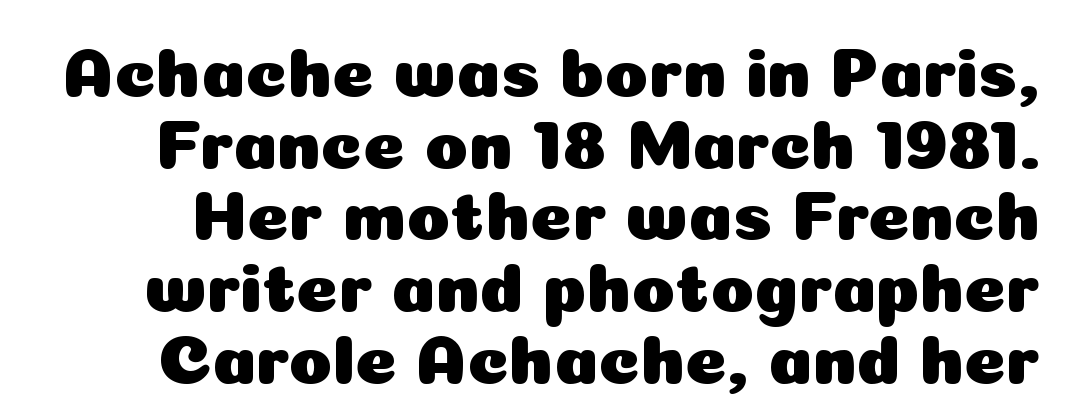
The passage shown has conventional tracking throughout. Looks like regular typesetting: each glyph gets only the width it needs. The passage shown is not underscored anywhere. This is the regular roman posture of the typeface. Is this a sans? Yes — the strokes have no serifs.
